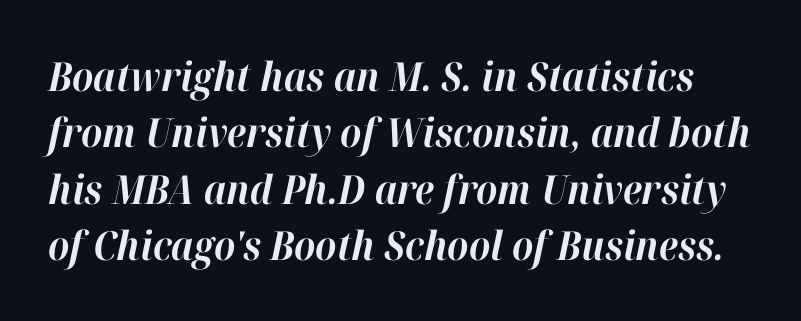
Q: Is the text bold? A: Yes.
Q: Is the text italic (slanted)? A: Yes, it leans right by about 12 degrees.
Q: Is the text underlined? A: No.
Q: Is the spacing between letters normal or unusually wide? A: Normal.
Q: Is the spacing between lines tight, normal or loose? A: Normal.
Q: Width (condensed, normal, or wide)? A: Normal.
Q: Stroke contrast? A: High.
Q: x-height? A: Medium.
Q: Monospaced? A: No.
